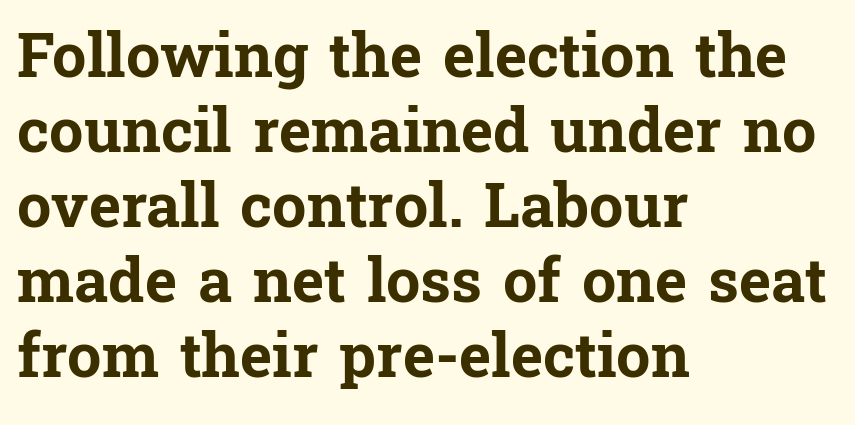
The image shows 61 px bold serif type, upright; set left-aligned, line spacing 1.23x, normal letter spacing, not underlined; low stroke contrast and a medium x-height.
